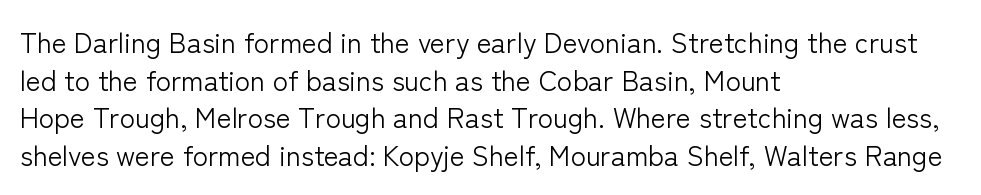
Q: Is the text bold? A: No.
Q: Is the text italic (slanted)? A: No, it is upright.
Q: Is the typeface a serif or a sans-serif typeface? A: Sans-serif.
Q: Is the text underlined? A: No.
Q: How is the paragraph aligned? A: Left-aligned.
Q: Is the spacing between letters normal or unusually wide? A: Normal.
Q: Is the spacing between lines tight, normal or loose? A: Normal.
Q: Width (condensed, normal, or wide)? A: Normal.
Q: Stroke contrast? A: Low.
Q: x-height? A: Medium.
Q: Monospaced? A: No.
